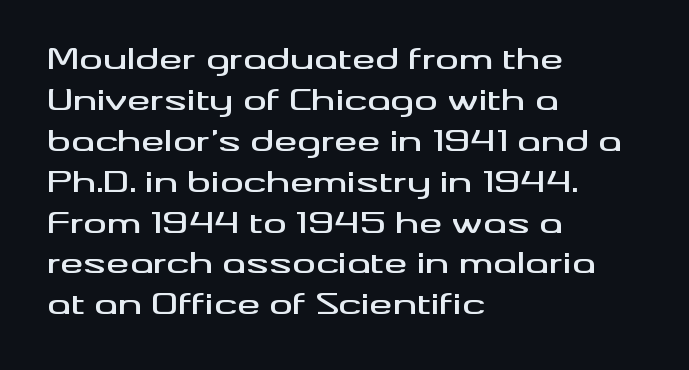
Q: Is the text italic (slanted)? A: No, it is upright.
Q: Is the typeface a serif or a sans-serif typeface? A: Sans-serif.
Q: Is the text underlined? A: No.
Q: How is the paragraph aligned? A: Left-aligned.
Q: Is the spacing between letters normal or unusually wide? A: Normal.
Q: Is the spacing between lines tight, normal or loose? A: Normal.
Q: Width (condensed, normal, or wide)? A: Wide.
Q: Stroke contrast? A: Medium.
Q: x-height? A: Small.
Q: Monospaced? A: No.
